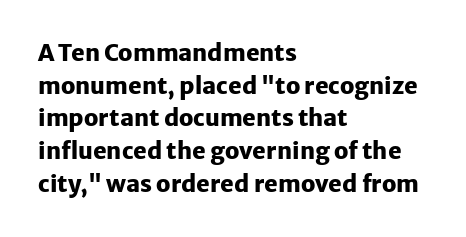
Here the glyphs are tracked normally, forming tight word shapes. One-word summary of the alignment: left. In terms of posture, this sample is upright. Notice how thick the strokes are: this is what a full bold looks like. The lines sit at an ordinary, default distance from one another.
